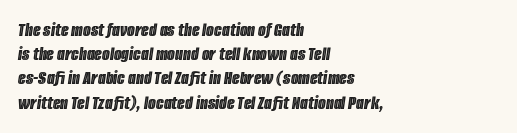
Q: Is the text italic (slanted)? A: Yes, it leans right by about 8 degrees.
Q: Is the text underlined? A: No.
Q: How is the paragraph aligned? A: Left-aligned.
Q: Is the spacing between letters normal or unusually wide? A: Normal.
